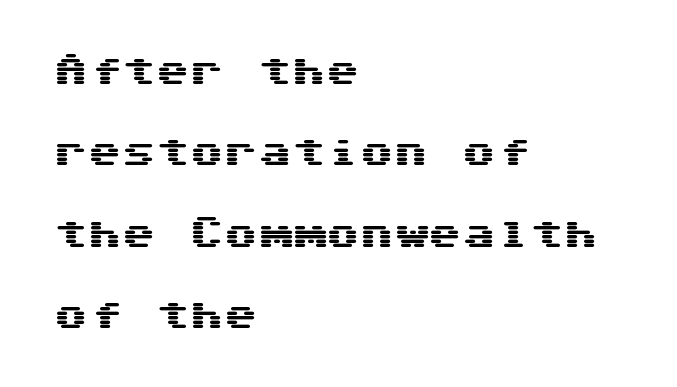
Q: Is the text italic (slanted)? A: No, it is upright.
Q: Is the typeface a serif or a sans-serif typeface? A: Sans-serif.
Q: Is the text underlined? A: No.
Q: How is the paragraph aligned? A: Left-aligned.
Q: Is the spacing between letters normal or unusually wide? A: Normal.
Q: Is the spacing between lines tight, normal or loose? A: Loose.
Q: Width (condensed, normal, or wide)? A: Wide.
Q: Stroke contrast? A: Medium.
Q: x-height? A: Medium.
